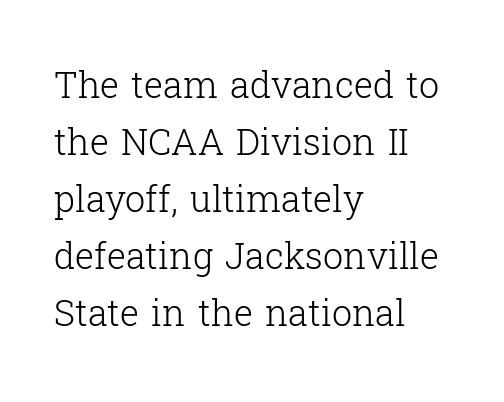
Q: Is the text bold? A: No.
Q: Is the text italic (slanted)? A: No, it is upright.
Q: Is the typeface a serif or a sans-serif typeface? A: Serif.
Q: Is the text underlined? A: No.
Q: How is the paragraph aligned? A: Left-aligned.
Q: Is the spacing between letters normal or unusually wide? A: Normal.
Q: Is the spacing between lines tight, normal or loose? A: Normal.
Q: Width (condensed, normal, or wide)? A: Normal.
Q: Stroke contrast? A: Low.
Q: x-height? A: Medium.
Q: Monospaced? A: No.
